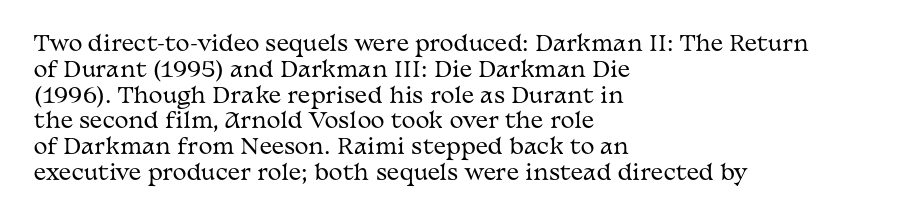
{"italic": "no", "bold": "no", "underline": "no", "align": "left", "line_spacing_ratio": 1.23, "letter_spacing": "normal", "letter_spacing_em": 0.0, "glyph_px": 21}
